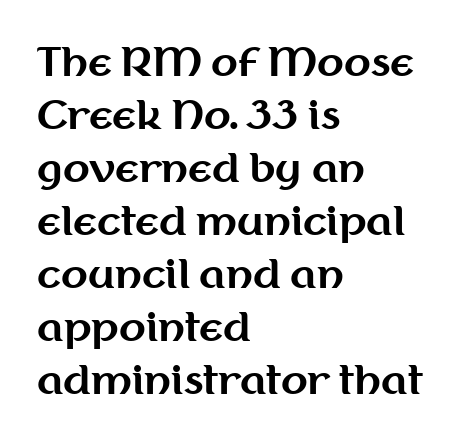
Varying glyph widths throughout — classic text-font behaviour. The typeface chosen for these lines omits serifs. Typeset ragged right — the left edge is the straight one. Characters remain perfectly vertical along every line. Caption: standard tracking, unaltered. Type without underlining.
